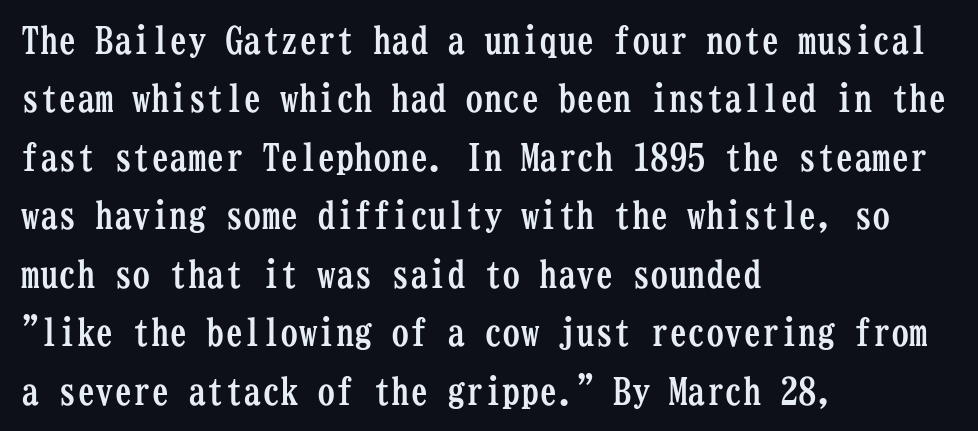
Q: Is the text bold? A: Yes.
Q: Is the text italic (slanted)? A: No, it is upright.
Q: Is the typeface a serif or a sans-serif typeface? A: Serif.
Q: Is the text underlined? A: No.
Q: How is the paragraph aligned? A: Left-aligned.
Q: Is the spacing between letters normal or unusually wide? A: Normal.
Q: Is the spacing between lines tight, normal or loose? A: Normal.
Q: Width (condensed, normal, or wide)? A: Condensed.
Q: Stroke contrast? A: Low.
Q: x-height? A: Medium.
Q: Monospaced? A: Yes.
